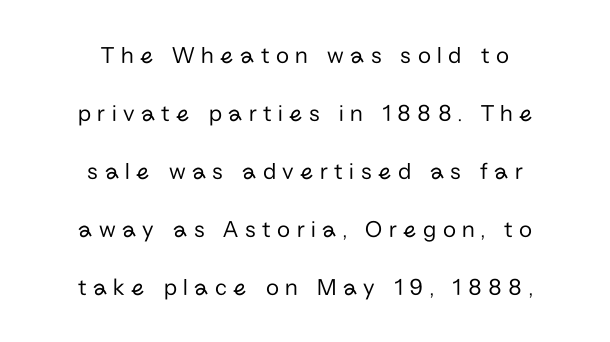
Q: Is the text bold? A: No.
Q: Is the text italic (slanted)? A: No, it is upright.
Q: Is the text underlined? A: No.
Q: How is the paragraph aligned? A: Centered.
Q: Is the spacing between letters normal or unusually wide? A: Unusually wide.
Q: Is the spacing between lines tight, normal or loose? A: Loose.
